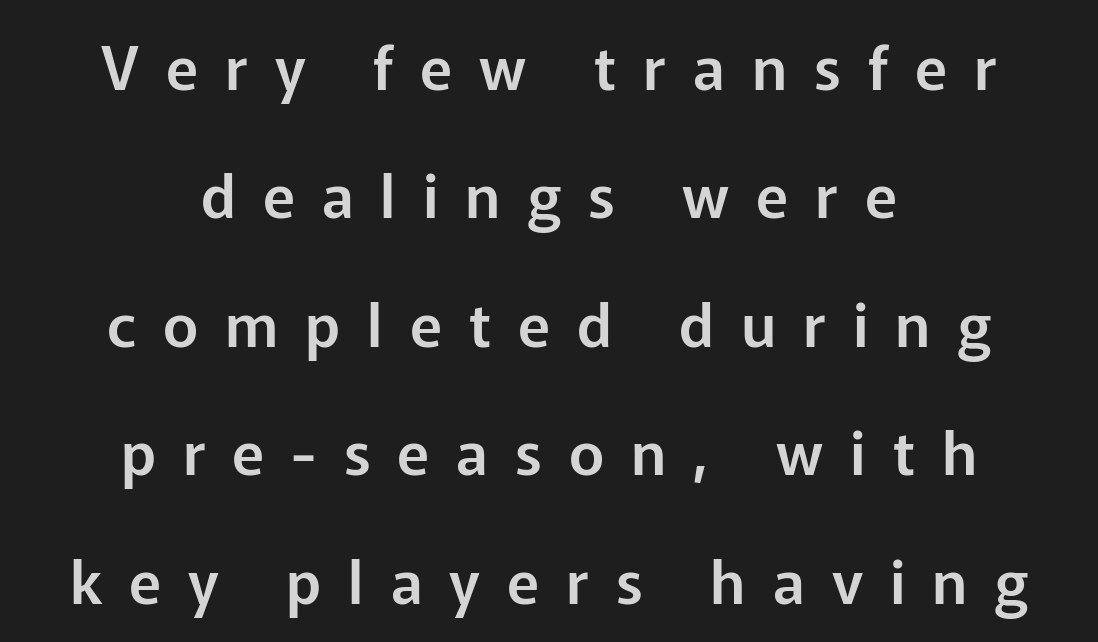
The image shows 60 px sans-serif type, upright; set centered, loose line spacing (2.14x), unusually wide letter spacing (+0.45 em), not underlined; low stroke contrast and a medium x-height.
